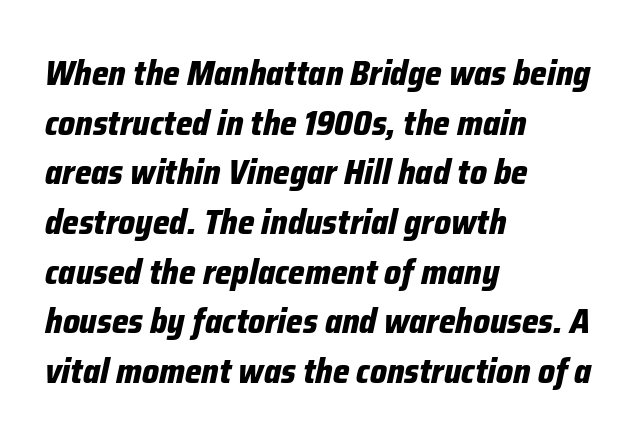
The image shows 35 px bold, condensed type, italic (leaning right); set left-aligned, normal line spacing (1.42x), normal letter spacing, not underlined; low stroke contrast and a medium x-height.
